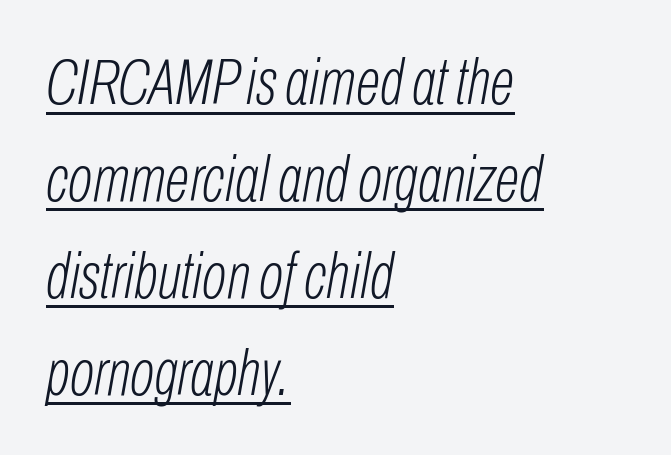
The image shows 65 px light, condensed type, italic (leaning right); set left-aligned, normal line spacing (1.49x), normal letter spacing, underlined; low stroke contrast and a medium x-height.
